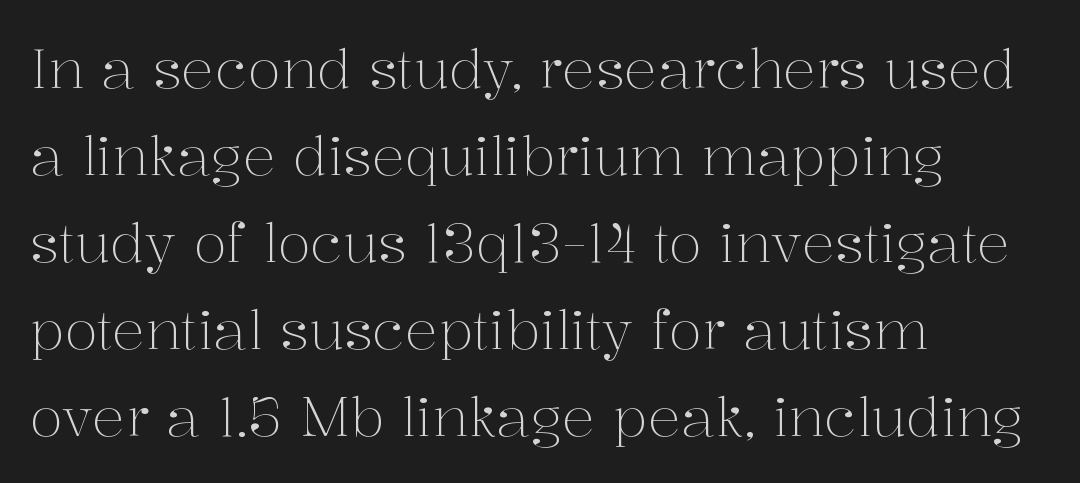
The font family rendered here belongs to the serif group. The lettering holds an erect, upright posture throughout. The zone under the glyphs is completely vacant. Left-aligned paragraph, ragged on the right.
